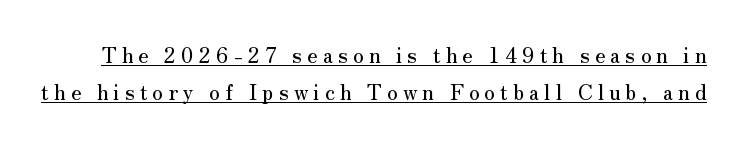
{"italic": "no", "underline": "yes", "line_spacing_ratio": 1.76, "letter_spacing": "wide", "letter_spacing_em": 0.24, "glyph_px": 21}
